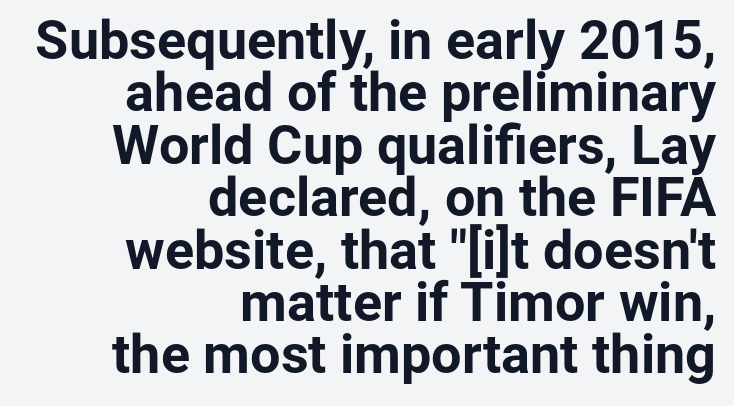
Tracking value appears to be zero — textbook default spacing. Clear beneath every line of the passage. Each line ends at the same right margin while the left side varies. Successive baselines arrive quickly, one right under another. The passage shown is typed in a proportional face where columns would drift.
